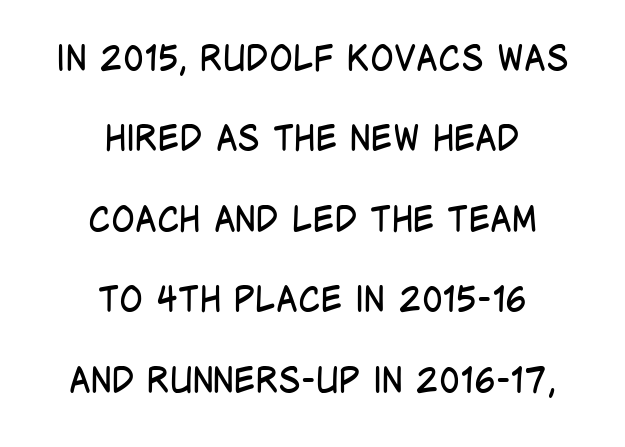
{"serif": "no", "italic": "no", "bold": "no", "weight": "regular", "width": "condensed", "stroke_contrast": "low", "x_height": "large", "monospaced": "no", "underline": "no", "align": "center", "line_spacing": "loose", "line_spacing_ratio": 2.3, "letter_spacing": "normal", "letter_spacing_em": 0.0, "glyph_px": 35}
